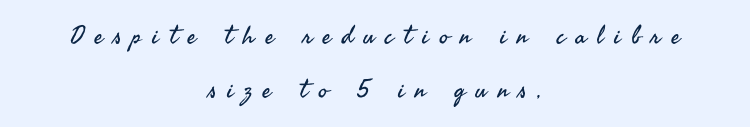
Q: Is the text bold? A: No.
Q: Is the text italic (slanted)? A: Yes.
Q: Is the text underlined? A: No.
Q: How is the paragraph aligned? A: Centered.
Q: Is the spacing between letters normal or unusually wide? A: Unusually wide.
Q: Is the spacing between lines tight, normal or loose? A: Loose.
